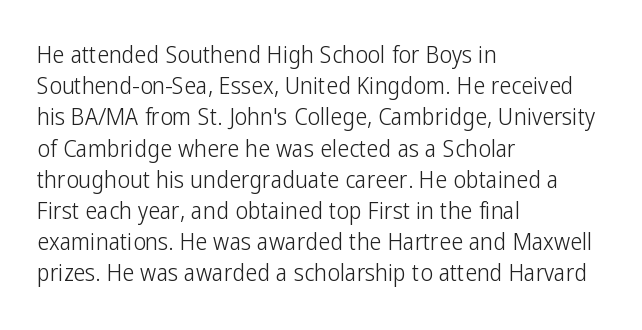
The image shows 24 px text type, upright; set left-aligned, normal line spacing (1.3x), normal letter spacing, not underlined.
